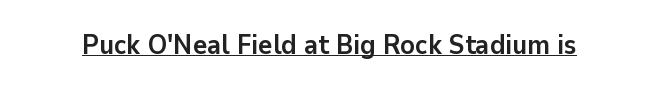
The image shows 27 px bold type, upright; set normal letter spacing, underlined.
